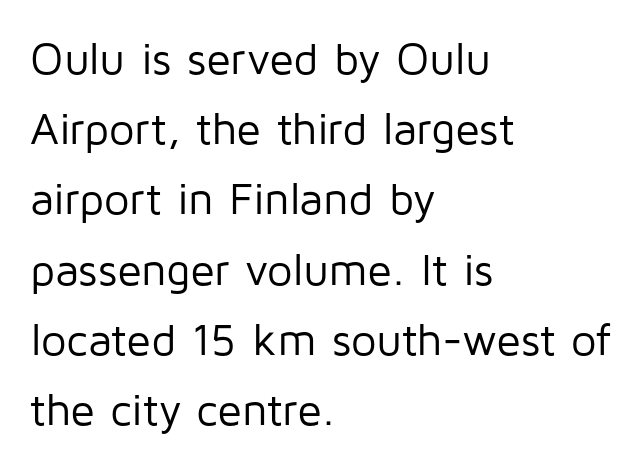
A typesetter would call this proportional, since set widths differ per character. Decoration check: the copy has no underline. In CSS terms this would be text-align: left. Classification — sans serif. Is this a heavy cut? Hardly; it is regular or lighter. Horizontal bands of white between lines are of average thickness.
